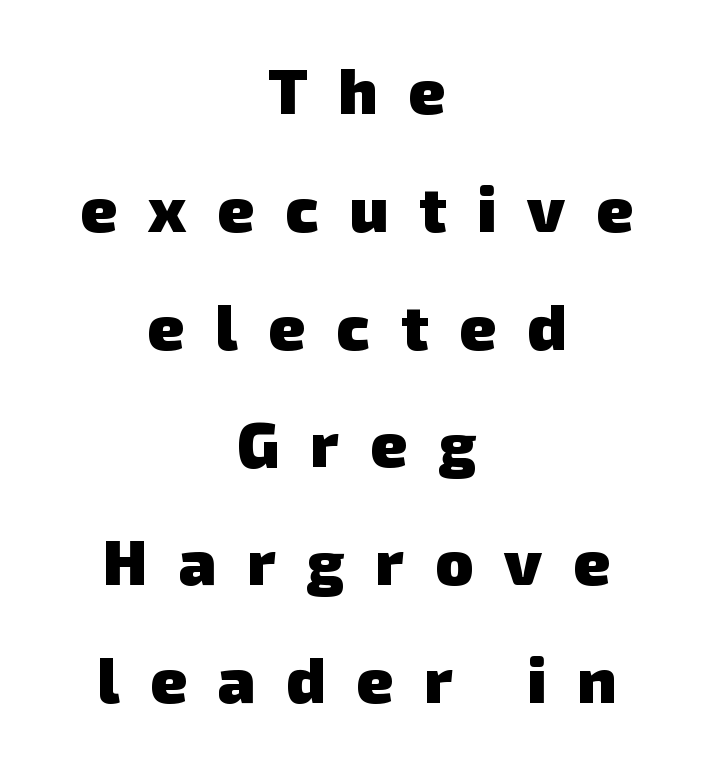
A bare baseline throughout the passage. You could not count columns in this text — the font is proportionally spaced. This sample uses expanded letter spacing, leaving extra air between glyphs. The typesetter chose a symmetrical, centered arrangement here. In terms of weight, the rendering is a true, heavy bold. Typographically, this falls in the sans-serif category.
